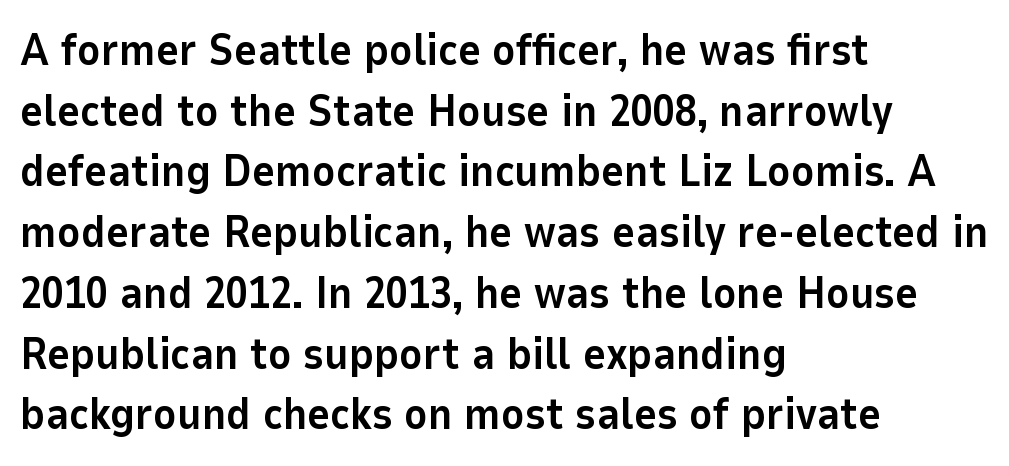
The image shows 44 px bold sans-serif type, upright; set left-aligned, normal line spacing (1.38x), normal letter spacing, not underlined; low stroke contrast and a medium x-height.
